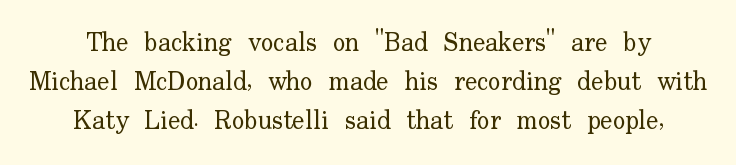
The image shows 26 px text type, upright; set centered, normal line spacing (1.5x), normal letter spacing, not underlined.
